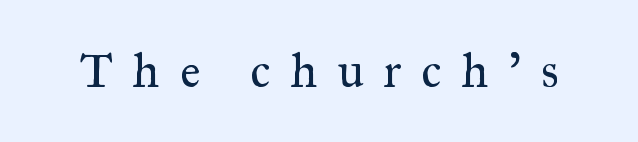
The letters stand upright; this is a roman face. The face used here is proportionally spaced, like ordinary book or web type. Serif or sans? Serif — the stroke terminals have little feet. A typesetter would call this heavily tracked-out type. Underline: absent. The face looks like a standard text weight, possibly lighter.
